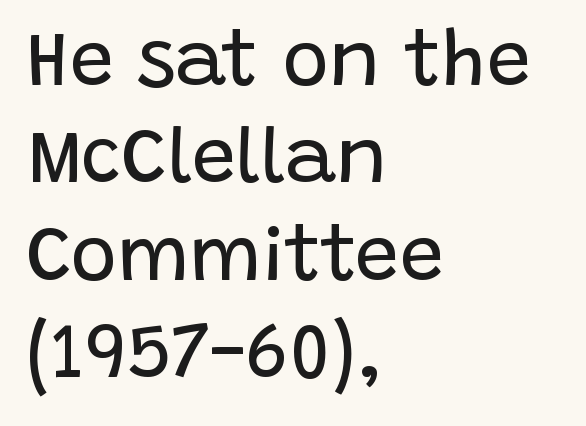
{"serif": "no", "italic": "no", "bold": "no", "weight": "regular", "width": "normal", "stroke_contrast": "low", "x_height": "large", "monospaced": "no", "underline": "no", "align": "left", "line_spacing": "normal", "line_spacing_ratio": 1.25, "letter_spacing": "normal", "letter_spacing_em": 0.0, "glyph_px": 78}
